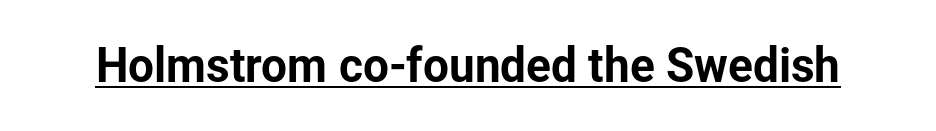
Q: Is the text italic (slanted)? A: No, it is upright.
Q: Is the typeface a serif or a sans-serif typeface? A: Sans-serif.
Q: Is the text underlined? A: Yes.
Q: Is the spacing between letters normal or unusually wide? A: Normal.
Q: Width (condensed, normal, or wide)? A: Normal.
Q: Stroke contrast? A: Low.
Q: x-height? A: Medium.
Q: Monospaced? A: No.
